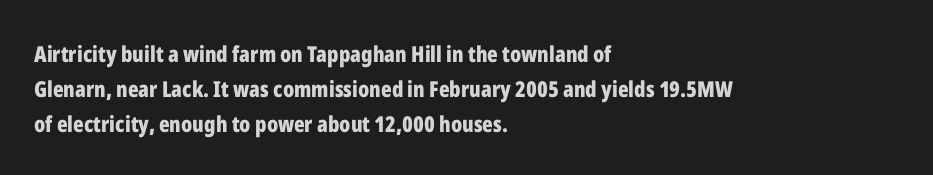
Every row of glyphs begins at an identical x-position on the left. Each word holds together tightly as a unit, with standard inter-letter gaps. What's the leading like? Ordinary, nothing unusual. Nope, not italic — everything's standing straight. The space directly below the letters is spotless.
